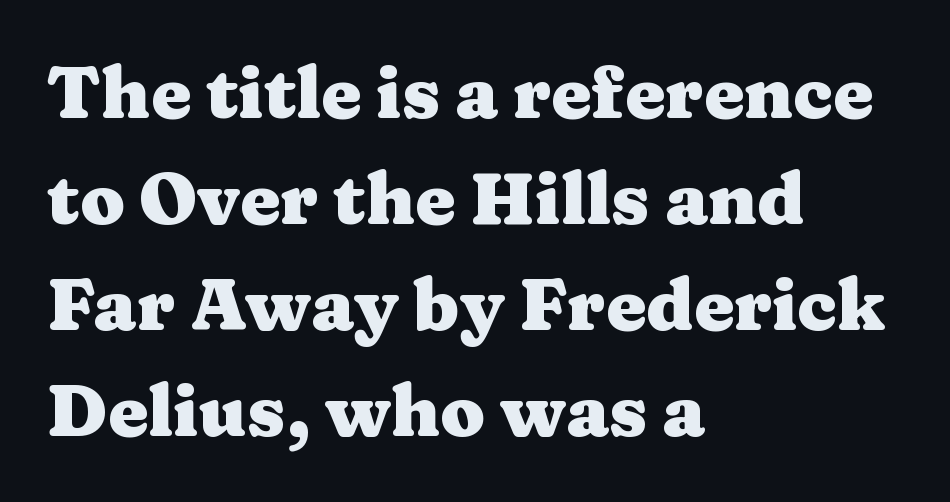
The image shows 72 px heavy, wide serif type, upright; set left-aligned, normal line spacing (1.47x), normal letter spacing, not underlined; medium stroke contrast and a medium x-height.
